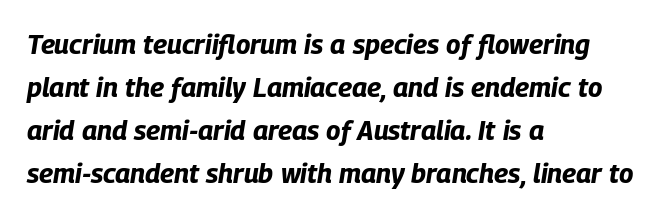
If you drew a line through each stem, it would be angled. This rendering leaves character spacing at its baseline value. Normally led — the rows are evenly, conventionally spaced. Typesetter's note: full bold, strokes at maximum text heaviness. All the whitespace from short lines collects on the right. Descenders are the only things crossing below the line.
